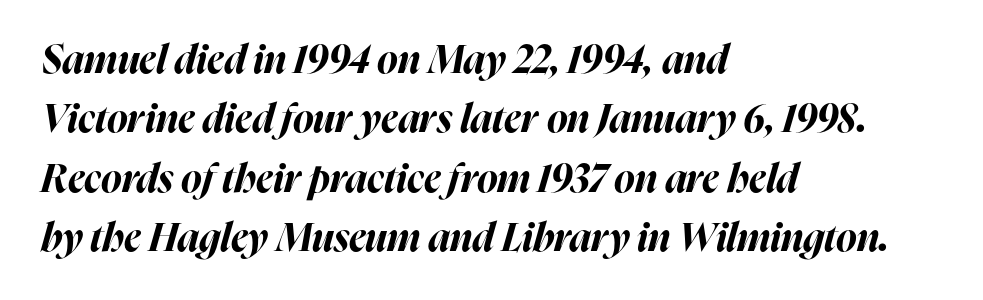
The image shows 39 px bold type, italic (leaning right); set left-aligned, normal line spacing (1.52x), normal letter spacing, not underlined; high stroke contrast and a medium x-height.
